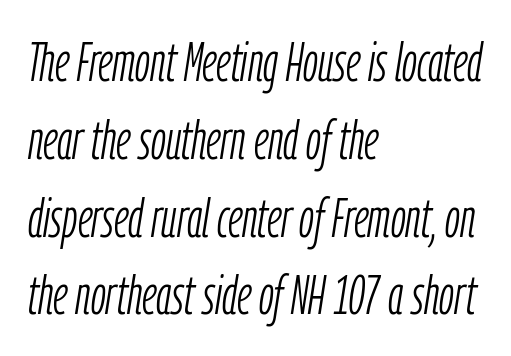
Bold? No — there's no thickening of the strokes. Descenders are the only things crossing below the line. Think of a printed novel: that variable character pitch is what you see here. These lines sit exactly where default settings would place them.
